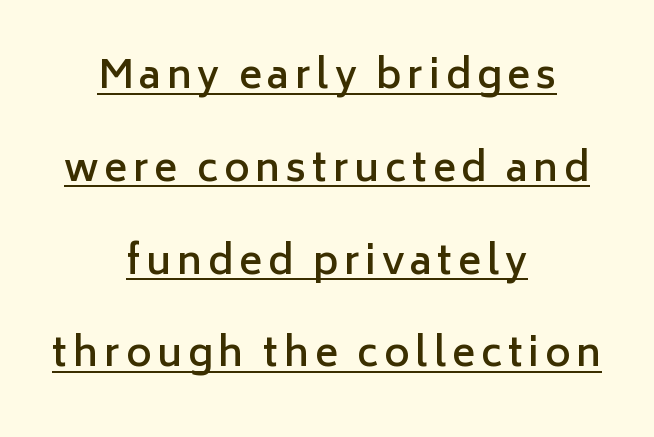
The typeface chosen for these lines omits serifs. These lines were composed using upright roman letters. The letters advance in unequal steps, a hallmark of proportional type. The vertical gap from one line to the next is large. The rendering uses a semibold face; strokes are thickened but not to full bold.
